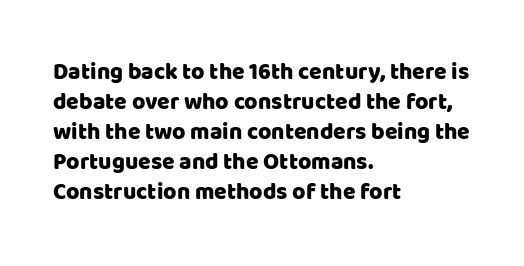
The image shows 23 px text type, upright; set left-aligned, normal line spacing (1.3x), normal letter spacing, not underlined.
